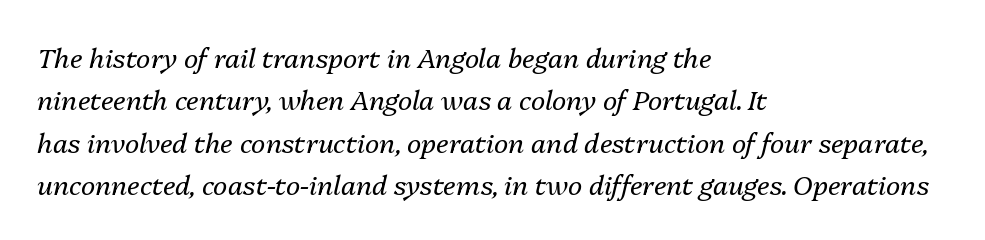
Q: Is the text bold? A: No.
Q: Is the text italic (slanted)? A: Yes, it leans right by about 13 degrees.
Q: Is the text underlined? A: No.
Q: How is the paragraph aligned? A: Left-aligned.
Q: Is the spacing between letters normal or unusually wide? A: Normal.
Q: Is the spacing between lines tight, normal or loose? A: Normal.
